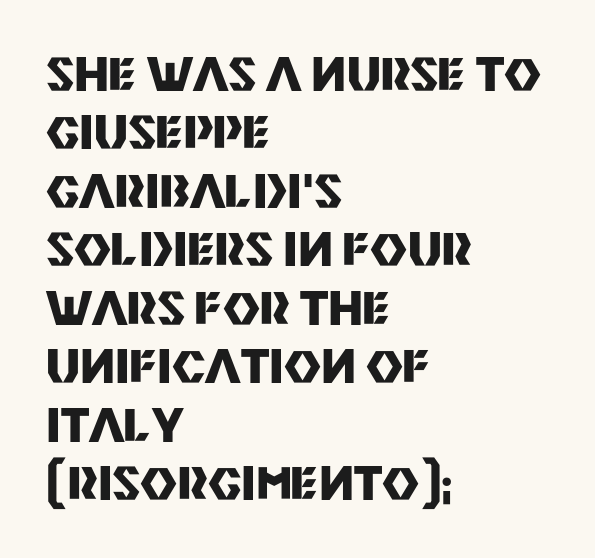
This sample keeps an unexceptional amount of space between lines. A roman cut, with each character standing at attention. Short and long lines alike share a common starting point at left. Is this a fixed-width face? No — the glyphs have proportional, varying widths.
